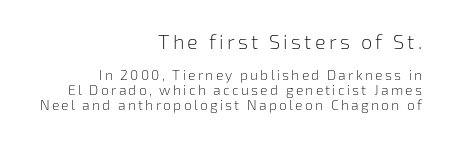
Q: Is the text bold? A: No.
Q: Is the text italic (slanted)? A: No, it is upright.
Q: Is the text underlined? A: No.
Q: How is the paragraph aligned? A: Right-aligned.
Q: Is the spacing between lines tight, normal or loose? A: Tight.
Q: Which block of text is set in a larger size, the first (top) or the second (bottom)? A: The first (top) one.
